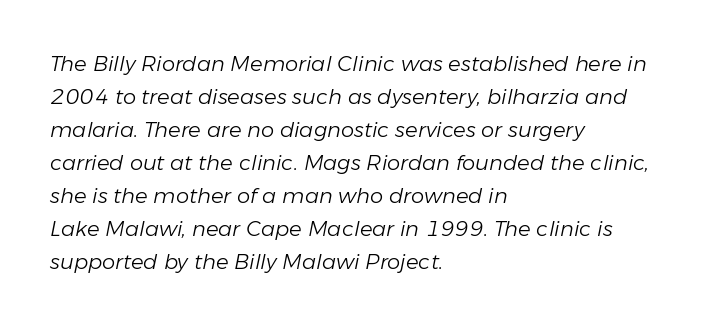
Compared with ordinary roman type, these characters are visibly tilted. The passage shown has conventional tracking throughout. The vertical gap from one line to the next is medium. The words here are not underlined. The letterforms sit at book weight or below. If you drew a ruler down the left edge, every line would touch it.
